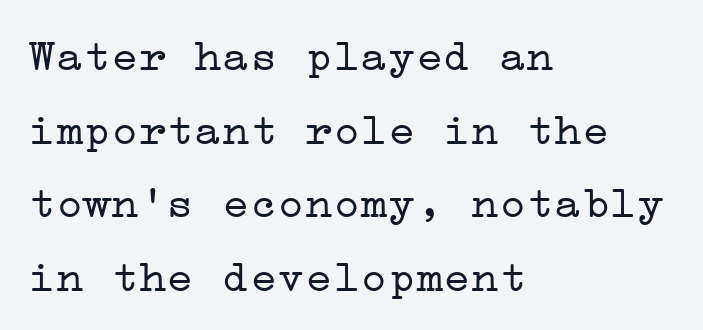
The image shows 46 px light, wide serif type, upright; set left-aligned, normal line spacing (1.6x), normal letter spacing, not underlined; low stroke contrast and a medium x-height.
